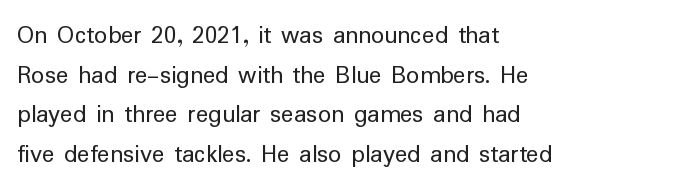
The block of text has a typical density, with ordinary space between rows. The line texture is even and compact thanks to regular tracking. Nothing heavy about these letters — not bold at all. Which margin do the lines hug? The left one — the right edge is uneven.
